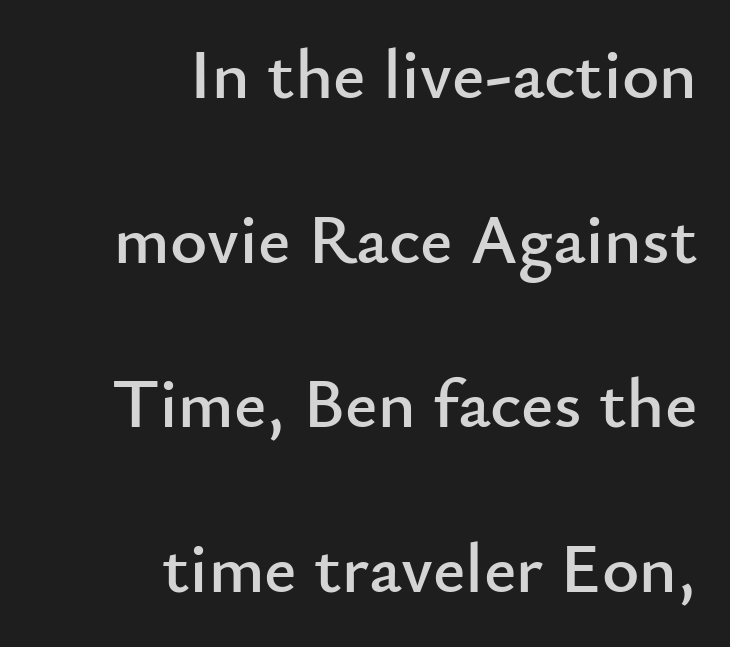
{"serif": "no", "italic": "no", "width": "normal", "stroke_contrast": "low", "x_height": "small", "monospaced": "no", "underline": "no", "align": "right", "line_spacing": "loose", "line_spacing_ratio": 2.32, "letter_spacing": "normal", "letter_spacing_em": 0.0, "glyph_px": 71}
